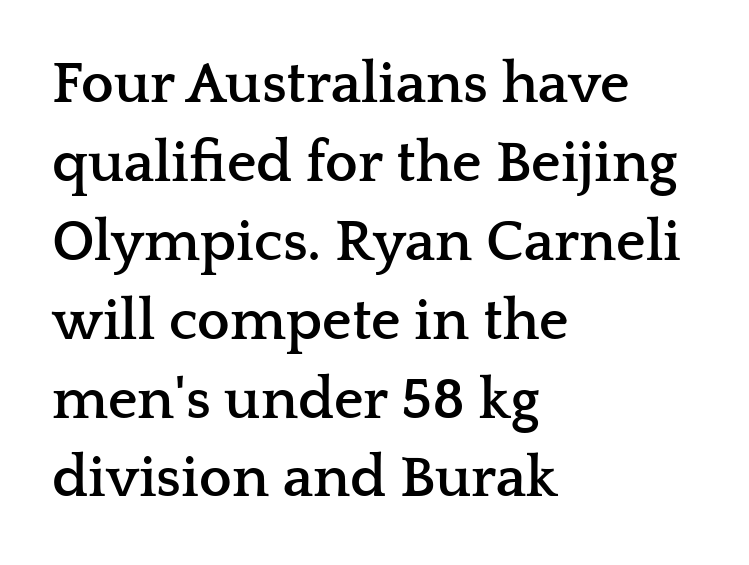
A roman cut, with each character standing at attention. Small tapered or slab feet sit at the stroke ends, so this counts as serif. This sample has the flowing, uneven cadence of proportional lettering. Compared with typical paragraphs, the rows here are spaced about the same. The line texture is even and compact thanks to regular tracking. Summary of weight: heavy, a full bold.
